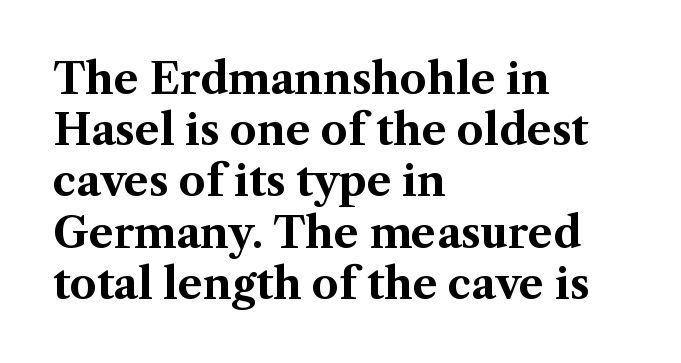
The image shows 42 px bold serif type, upright; set left-aligned, line spacing 1.22x, normal letter spacing, not underlined; medium stroke contrast and a medium x-height.
